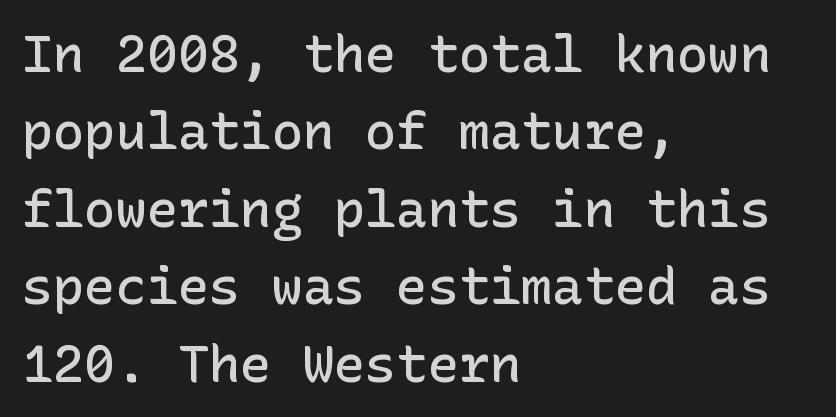
Q: Is the text bold? A: Semi-bold.
Q: Is the text italic (slanted)? A: No, it is upright.
Q: Is the typeface a serif or a sans-serif typeface? A: Sans-serif.
Q: Is the text underlined? A: No.
Q: How is the paragraph aligned? A: Left-aligned.
Q: Is the spacing between letters normal or unusually wide? A: Normal.
Q: Is the spacing between lines tight, normal or loose? A: Normal.
Q: Width (condensed, normal, or wide)? A: Normal.
Q: Stroke contrast? A: Low.
Q: x-height? A: Medium.
